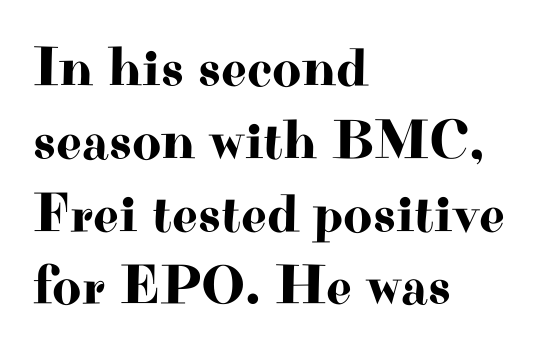
The image shows 56 px wide serif type, upright; set left-aligned, normal line spacing (1.3x), normal letter spacing, not underlined; high stroke contrast and a small x-height.
